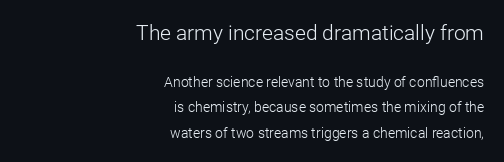
{"italic": "no", "bold": "no", "underline": "no", "align": "right", "line_spacing_ratio": 1.79, "letter_spacing": "normal", "letter_spacing_em": 0.0, "larger_block": "first", "size_ratio": 1.5, "glyph_px": 21}
